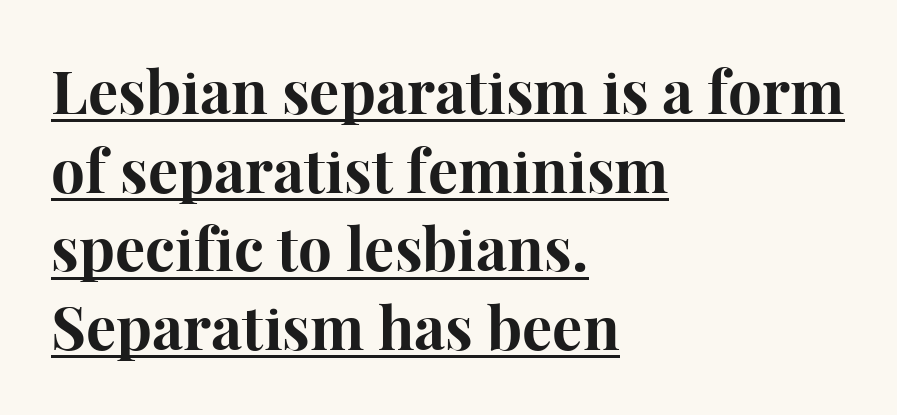
This sample uses plain, unmodified letter spacing. Regarding serifs, this sample has them. Proportional: the letters do not fall into vertical columns. Where is the straight margin? On the left.
